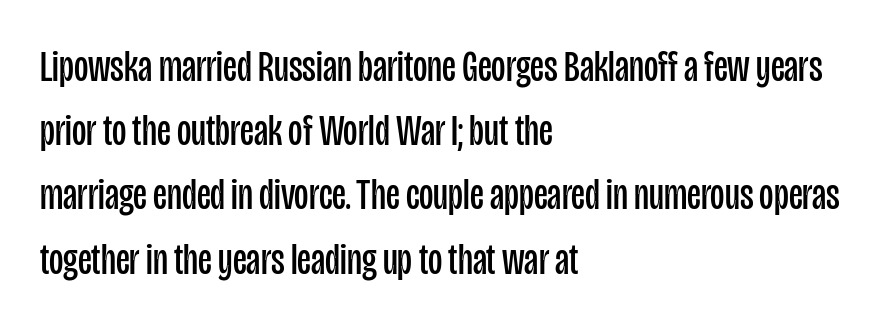
{"serif": "no", "italic": "no", "bold": "no", "weight": "regular", "width": "condensed", "stroke_contrast": "low", "x_height": "large", "monospaced": "no", "underline": "no", "align": "left", "line_spacing": "normal", "line_spacing_ratio": 1.46, "letter_spacing": "normal", "letter_spacing_em": 0.0, "glyph_px": 44}
